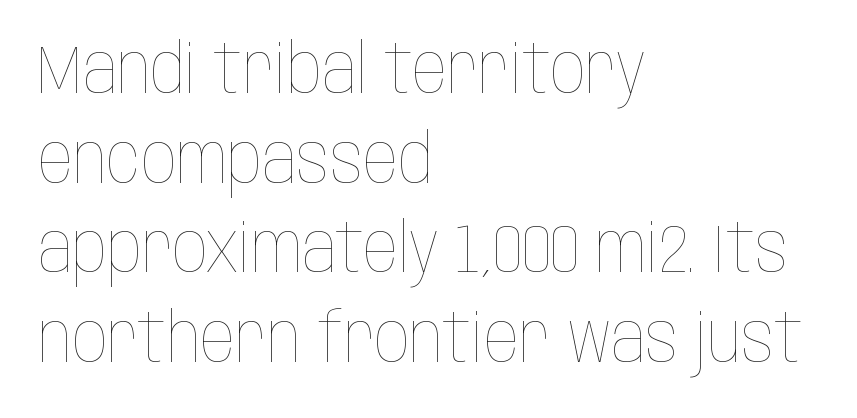
Q: Is the text bold? A: No.
Q: Is the text italic (slanted)? A: No, it is upright.
Q: Is the text underlined? A: No.
Q: How is the paragraph aligned? A: Left-aligned.
Q: Is the spacing between letters normal or unusually wide? A: Normal.
Q: Is the spacing between lines tight, normal or loose? A: Normal.
Q: Width (condensed, normal, or wide)? A: Condensed.
Q: Stroke contrast? A: Low.
Q: x-height? A: Large.
Q: Monospaced? A: No.
